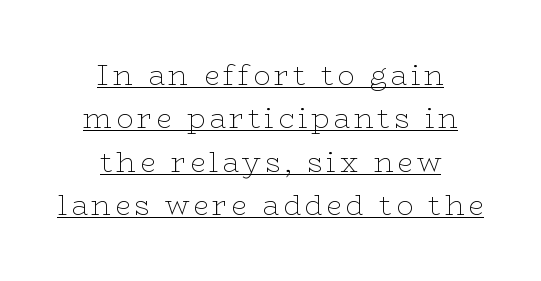
The image shows 28 px thin, wide serif type, upright; set centered, normal line spacing (1.55x), underlined; low stroke contrast and a medium x-height.
